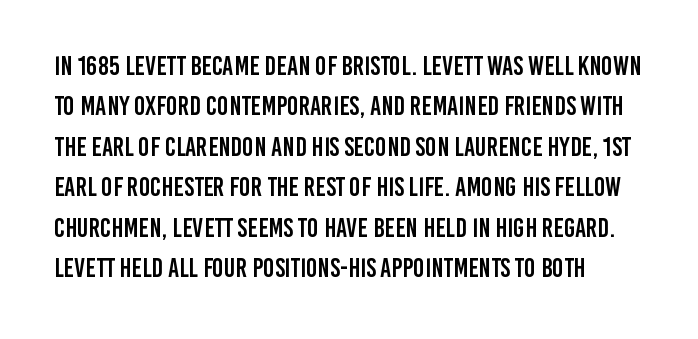
The image shows 27 px text type, upright; set normal line spacing (1.5x), normal letter spacing, not underlined.
